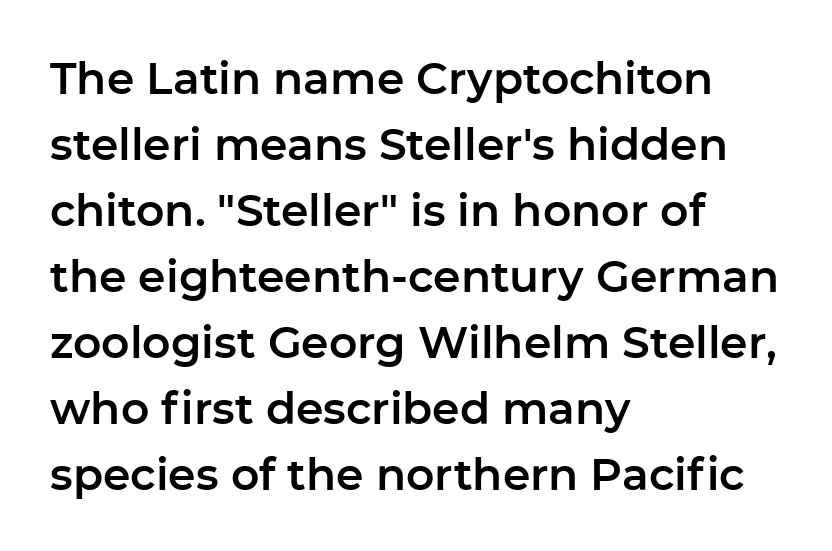
{"serif": "no", "italic": "no", "width": "normal", "stroke_contrast": "low", "x_height": "medium", "monospaced": "no", "underline": "no", "align": "left", "line_spacing": "normal", "line_spacing_ratio": 1.5, "letter_spacing": "normal", "letter_spacing_em": 0.0, "glyph_px": 44}
